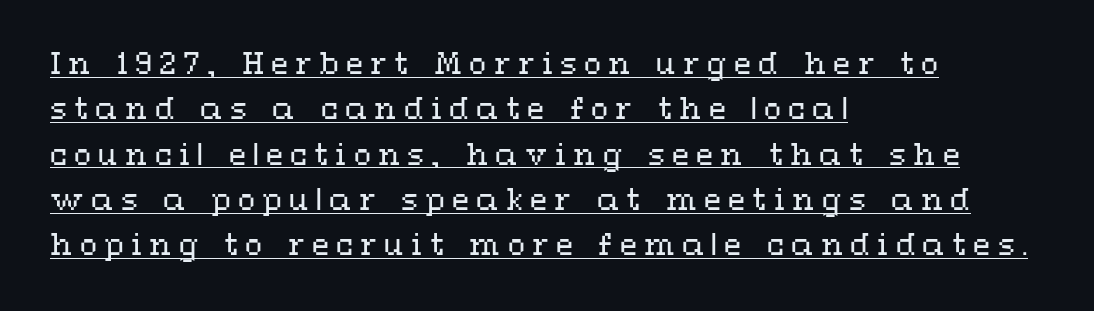
The rendering uses a moderate line-height, typical for paragraphs. There is plenty of visible air inserted between adjacent glyphs. Casual observation: everything's shoved over to the left. Stems and bowls with no extra thickness — not bold. Spacing verdict: proportional, widths tailored to each character. Decoration check: the copy is underlined.
